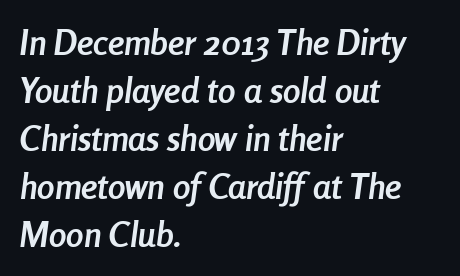
The image shows 35 px semibold, condensed type, italic (leaning right); set left-aligned, normal line spacing (1.37x), normal letter spacing, not underlined; low stroke contrast and a medium x-height.
